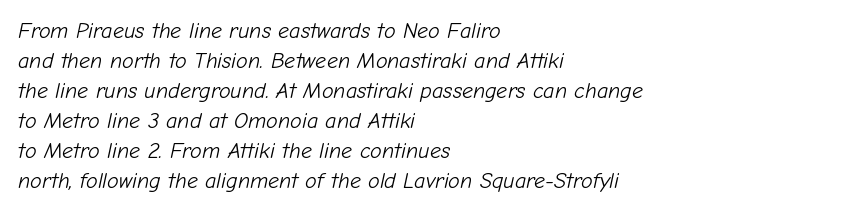
Teacher's note: observe the even left margin — that is flush-left alignment. It's the slanting kind of type. A normal amount of white space separates one row of letters from the next. The rendering keeps characters at their native spacing.
